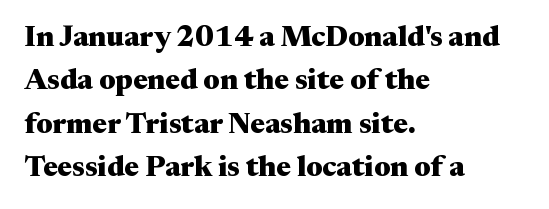
Q: Is the text bold? A: Yes.
Q: Is the text italic (slanted)? A: No, it is upright.
Q: Is the typeface a serif or a sans-serif typeface? A: Serif.
Q: Is the text underlined? A: No.
Q: How is the paragraph aligned? A: Left-aligned.
Q: Is the spacing between letters normal or unusually wide? A: Normal.
Q: Is the spacing between lines tight, normal or loose? A: Normal.
Q: Width (condensed, normal, or wide)? A: Wide.
Q: Stroke contrast? A: Medium.
Q: x-height? A: Medium.
Q: Monospaced? A: No.
